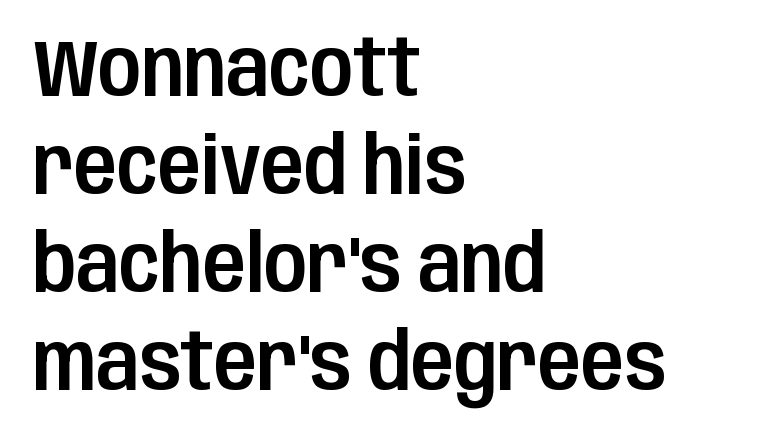
Q: Is the text italic (slanted)? A: No, it is upright.
Q: Is the typeface a serif or a sans-serif typeface? A: Sans-serif.
Q: Is the text underlined? A: No.
Q: How is the paragraph aligned? A: Left-aligned.
Q: Is the spacing between letters normal or unusually wide? A: Normal.
Q: Width (condensed, normal, or wide)? A: Condensed.
Q: Stroke contrast? A: Low.
Q: x-height? A: Large.
Q: Monospaced? A: No.
